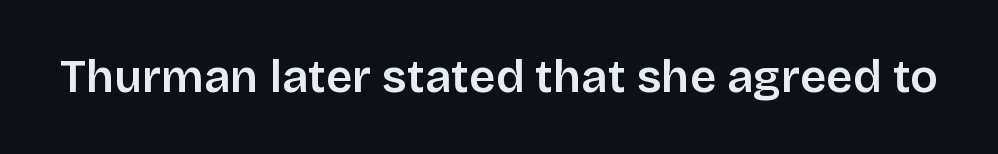
The image shows 46 px semibold sans-serif type, upright; set normal letter spacing, not underlined; low stroke contrast and a large x-height.
